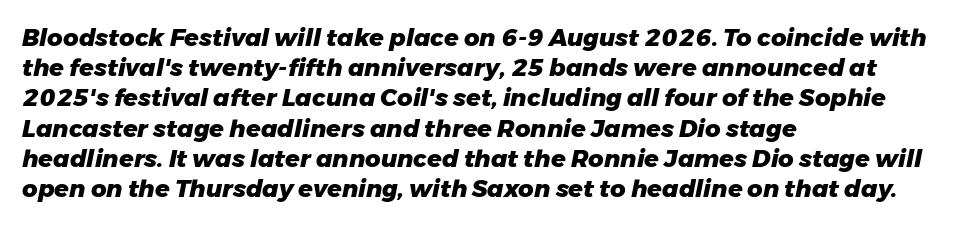
Beneath every word, the page is bare. Weight: bold. The typesetter chose a ragged-right arrangement here. Line spacing here is normal. Words appear dense and cohesive because spacing is normal. Every character sits at an angle, as italics do.
